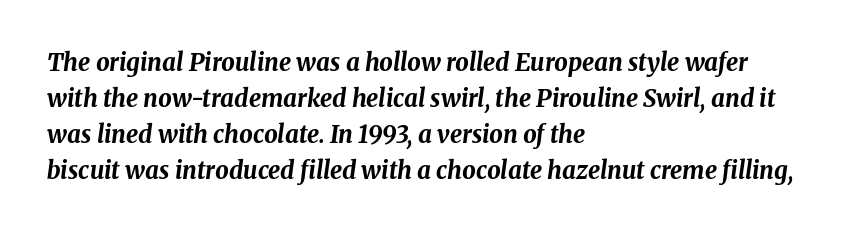
The image shows 24 px bold type, italic (leaning right); set left-aligned, normal line spacing (1.5x), normal letter spacing, not underlined.
